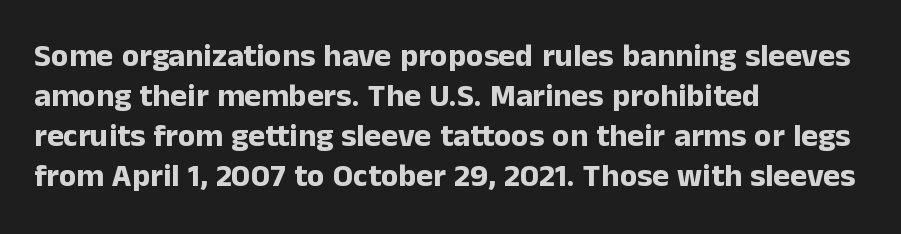
Each line starts at the same left margin while the right side varies. The letters are bold, with thick, heavy strokes. A bare baseline throughout the passage. The tracking reads as untouched default to a designer's eye.
